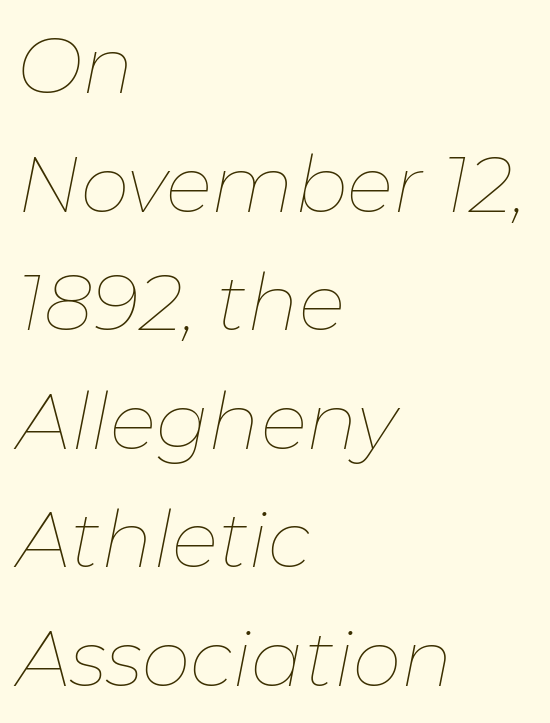
The image shows 78 px thin type, italic (leaning right); set left-aligned, normal line spacing (1.52x), normal letter spacing, not underlined; low stroke contrast and a medium x-height.
